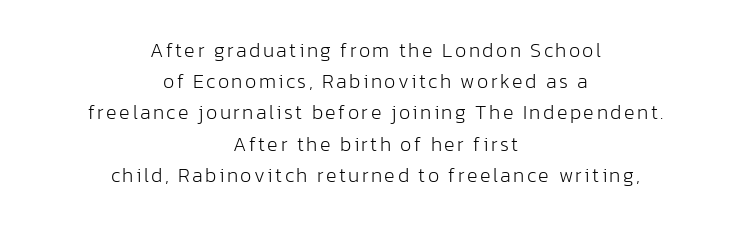
The image shows 20 px text type, upright; set centered, normal line spacing (1.56x), not underlined.
